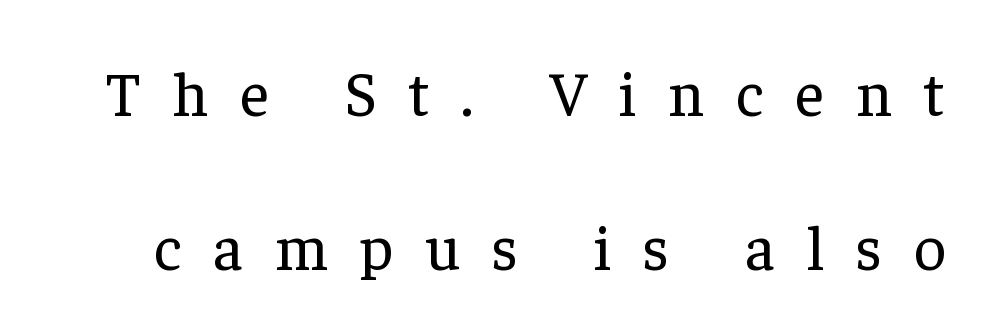
Q: Is the text bold? A: No.
Q: Is the text italic (slanted)? A: No, it is upright.
Q: Is the typeface a serif or a sans-serif typeface? A: Serif.
Q: Is the text underlined? A: No.
Q: Is the spacing between letters normal or unusually wide? A: Unusually wide.
Q: Is the spacing between lines tight, normal or loose? A: Loose.
Q: Width (condensed, normal, or wide)? A: Normal.
Q: Stroke contrast? A: Low.
Q: x-height? A: Medium.
Q: Monospaced? A: No.
